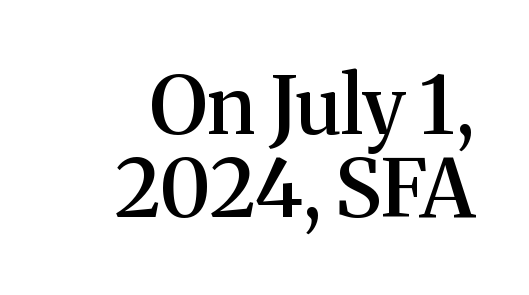
The image shows 80 px semibold serif type, upright; set tight line spacing (1.04x), normal letter spacing, not underlined; medium stroke contrast and a medium x-height.
